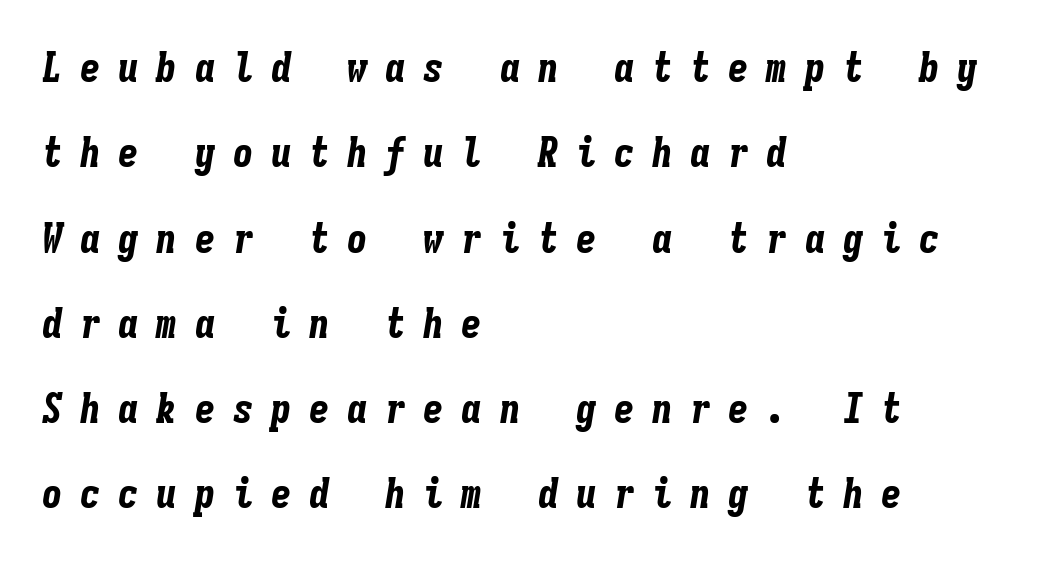
{"italic": "yes", "lean": "right", "slant_degrees": 9, "bold": "yes", "weight": "bold", "width": "condensed", "stroke_contrast": "low", "x_height": "medium", "monospaced": "yes", "underline": "no", "align": "left", "line_spacing": "loose", "line_spacing_ratio": 2.08, "letter_spacing": "wide", "letter_spacing_em": 0.43, "glyph_px": 41}
